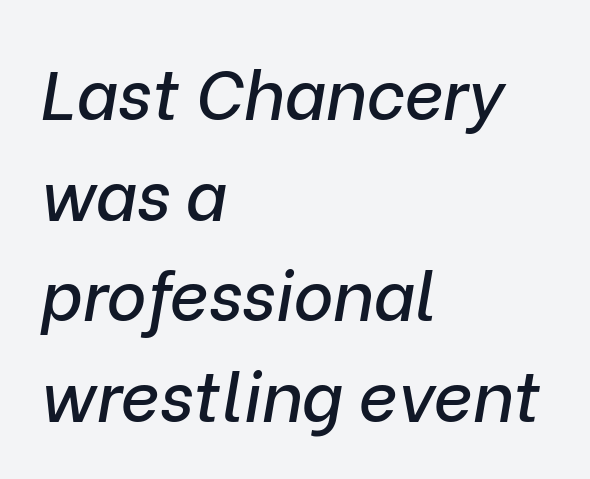
{"italic": "yes", "lean": "right", "slant_degrees": 9, "width": "normal", "stroke_contrast": "low", "x_height": "medium", "monospaced": "no", "underline": "no", "align": "left", "line_spacing": "normal", "line_spacing_ratio": 1.48, "letter_spacing": "normal", "letter_spacing_em": 0.0, "glyph_px": 68}
